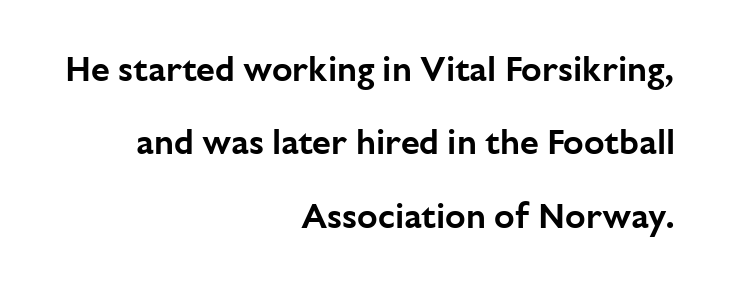
The image shows 34 px sans-serif type, upright; set right-aligned, loose line spacing (2.16x), normal letter spacing, not underlined; low stroke contrast and a medium x-height.
